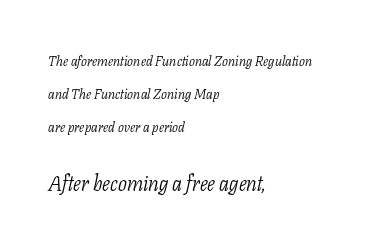
The image shows 21 px text type, italic (leaning right); set left-aligned, loose line spacing (2.37x), normal letter spacing, not underlined; the second (bottom) block is 1.5x larger.
